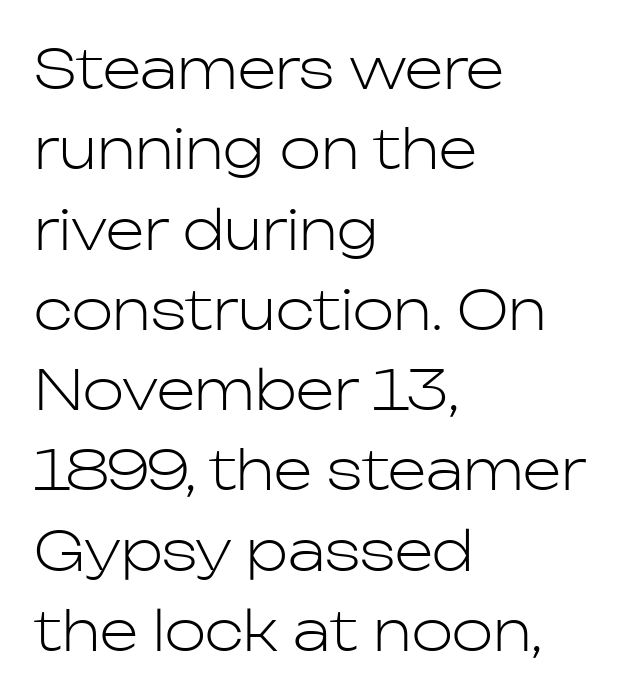
Here the glyphs are tracked normally, forming tight word shapes. On a weight scale, this lands at 450 or below. Each line starts at the same left margin while the right side varies. The zone under the glyphs is completely vacant. Think of a printed novel: that variable character pitch is what you see here. Are there feet on the stems? There aren't — it's a sans.
